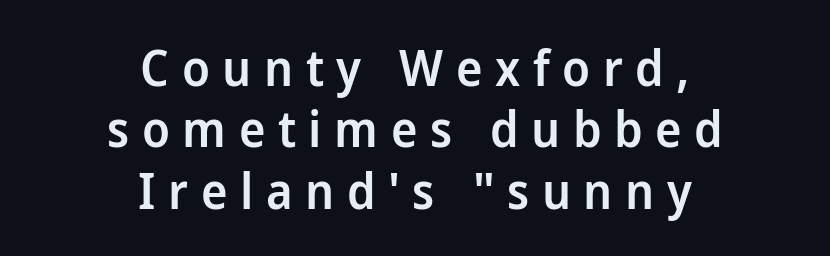
The image shows 50 px semibold sans-serif type, upright; set centered, line spacing 1.23x, unusually wide letter spacing (+0.25 em), not underlined; low stroke contrast and a medium x-height.
